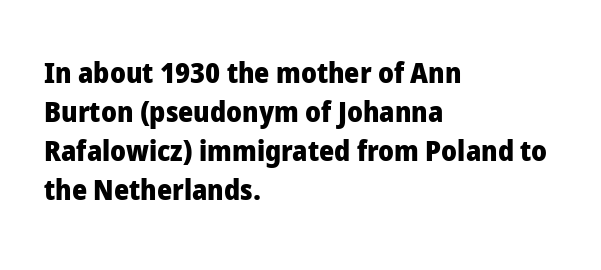
Do the letters lean? They stand straight. Is this a fixed-width face? No — the glyphs have proportional, varying widths. If you measured baseline to baseline, you'd find a middling distance. The horizontal fit of the characters is conventional and even.
